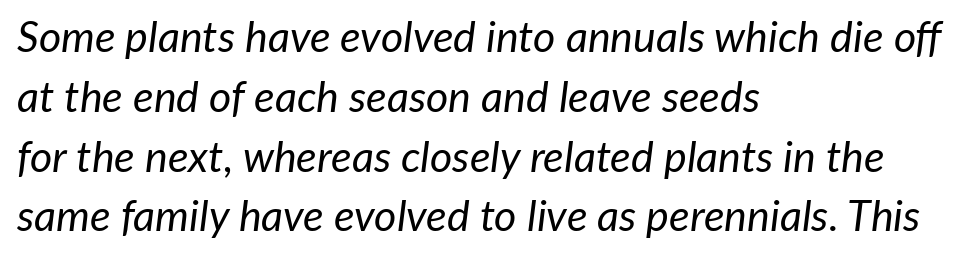
Tall strokes in this sample are angled rather than plumb. Think standard paragraph weight, or any step lighter than that. The paragraph has a hard left edge and a soft right edge. Any mark beneath the type? The region is blank. Varying glyph widths throughout — classic text-font behaviour. This rendering leaves character spacing at its baseline value.
